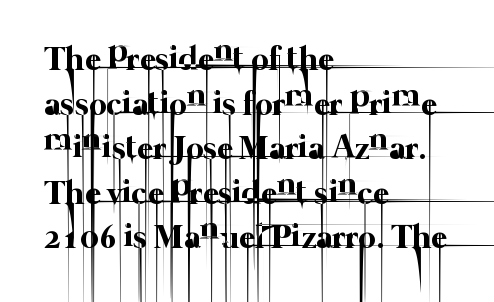
Letter spacing: default. The strip under each line holds only bare page. Do the characters align in a grid? No, the font is proportional. The typesetting does not lean heavy: it is not bold.
